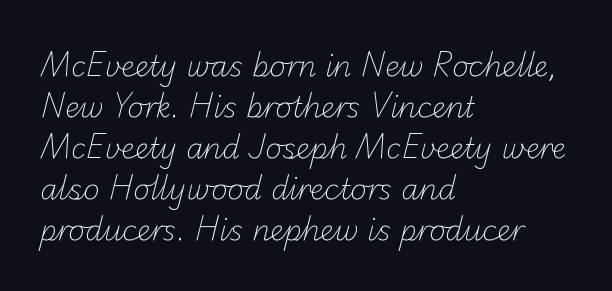
What stands out about the letter spacing? Nothing — it is the standard amount. Do the characters align in a grid? No, the font is proportional. The rendering anchors every line to the left-hand side. The letters carry no serifs — their stems end cleanly without finishing strokes. The block of text has a typical density, with ordinary space between rows. A bare baseline throughout the passage.
